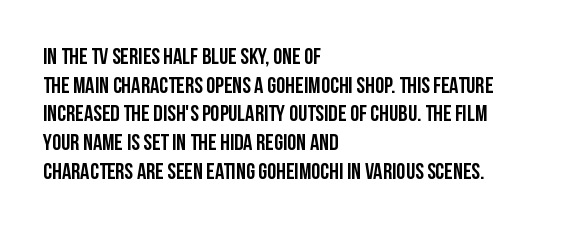
The image shows 23 px text type, upright; set left-aligned, normal line spacing (1.25x), normal letter spacing, not underlined.
